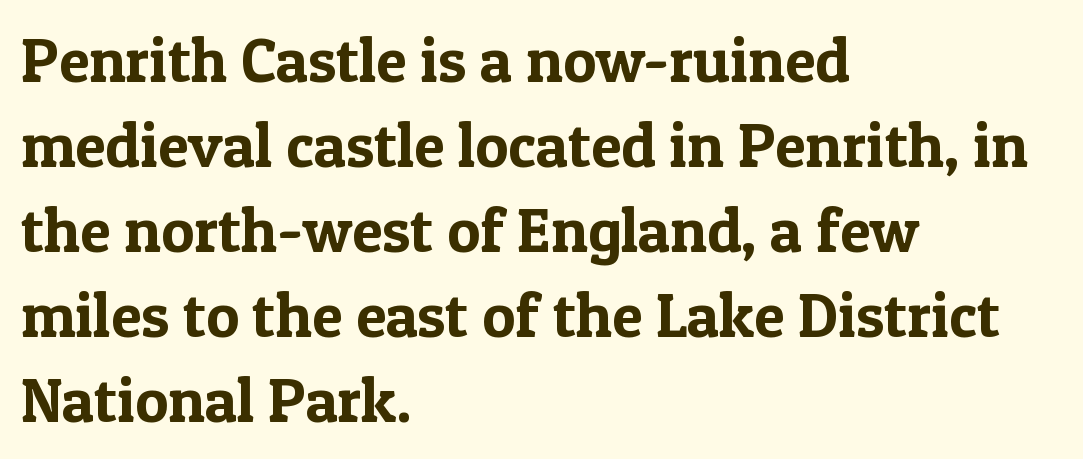
{"serif": "yes", "italic": "no", "width": "normal", "x_height": "medium", "monospaced": "no", "underline": "no", "align": "left", "line_spacing": "normal", "line_spacing_ratio": 1.37, "letter_spacing": "normal", "letter_spacing_em": 0.0, "glyph_px": 62}
